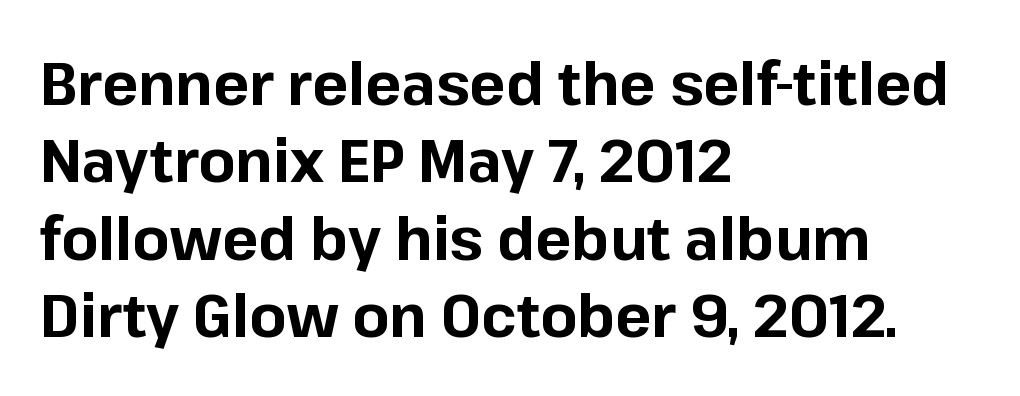
{"serif": "no", "italic": "no", "bold": "yes", "weight": "bold", "width": "normal", "stroke_contrast": "low", "x_height": "medium", "monospaced": "no", "underline": "no", "align": "left", "line_spacing": "normal", "line_spacing_ratio": 1.29, "letter_spacing": "normal", "letter_spacing_em": 0.0, "glyph_px": 60}
